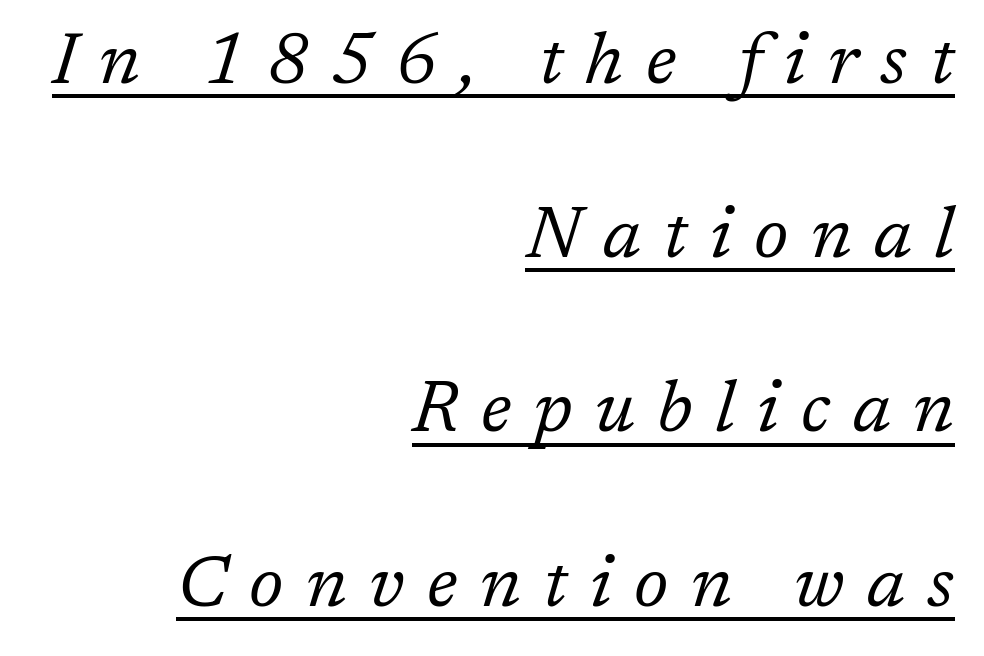
{"serif": "yes", "italic": "yes", "lean": "right", "slant_degrees": 17, "bold": "no", "weight": "regular", "width": "normal", "stroke_contrast": "low", "x_height": "medium", "monospaced": "no", "underline": "yes", "align": "right", "line_spacing": "loose", "line_spacing_ratio": 2.42, "letter_spacing": "wide", "letter_spacing_em": 0.31, "glyph_px": 72}
